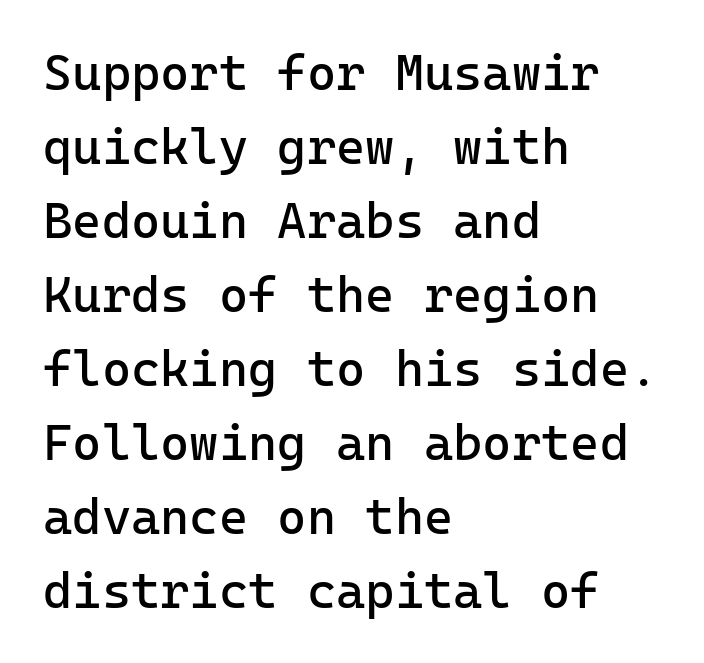
{"serif": "no", "italic": "no", "bold": "no", "weight": "regular", "width": "normal", "stroke_contrast": "low", "x_height": "medium", "underline": "no", "align": "left", "line_spacing": "normal", "line_spacing_ratio": 1.48, "letter_spacing": "normal", "letter_spacing_em": 0.0, "glyph_px": 50}
